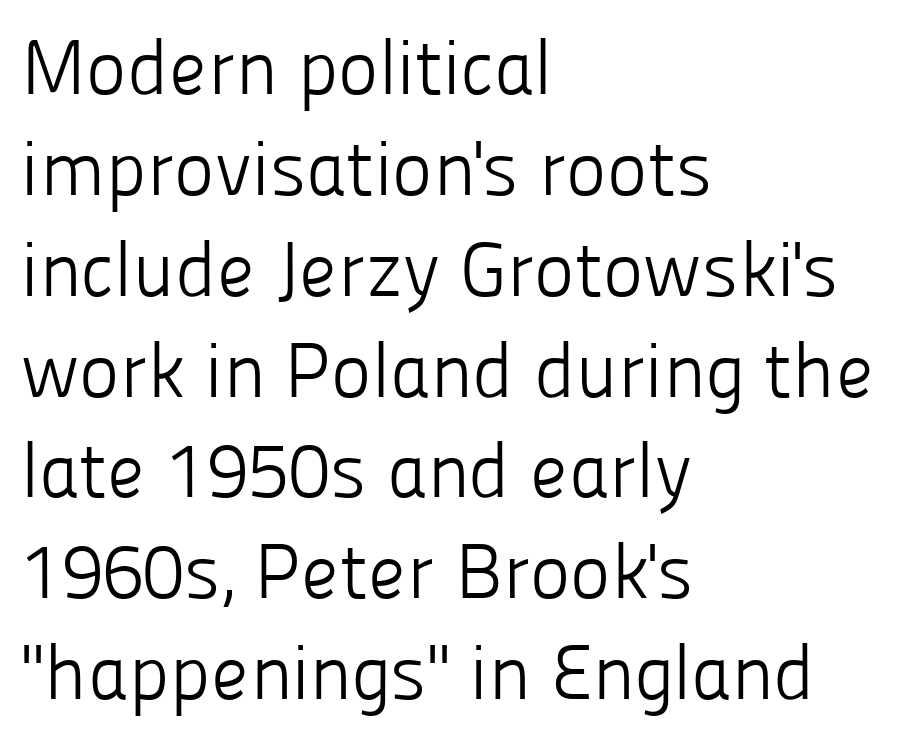
The image shows 77 px light sans-serif type, upright; set left-aligned, normal line spacing (1.31x), normal letter spacing, not underlined; low stroke contrast and a medium x-height.
